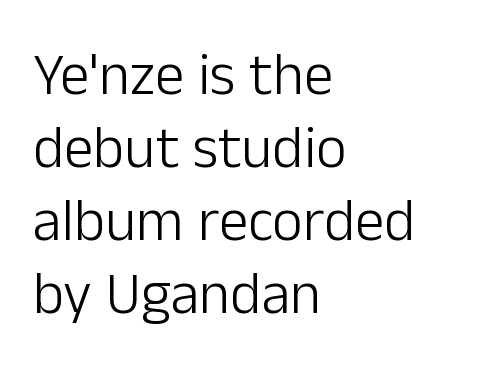
Plain, unruled lines of type. Note the varied advance widths — an 'i' is clearly narrower than an 'm'. Nobody touched the tracking dial on this one. Does the lettering tilt? It doesn't — this is upright. Where is the straight margin? On the left. Unbolded letterforms with no extra heft.
